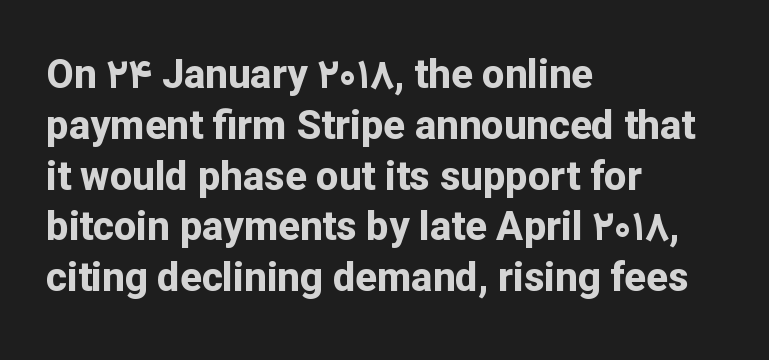
Honestly, the letter spacing is just normal — you wouldn't notice it. Unmarked baselines from the first word to the last. Horizontal bands of white between lines are of average thickness. The face used here has the dense, thick strokes of a bold. The specimen reads as upright at a glance.
